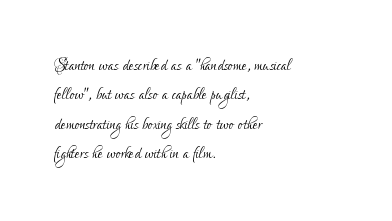
Q: Is the text bold? A: No.
Q: Is the text italic (slanted)? A: Yes.
Q: Is the text underlined? A: No.
Q: How is the paragraph aligned? A: Left-aligned.
Q: Is the spacing between letters normal or unusually wide? A: Normal.
Q: Is the spacing between lines tight, normal or loose? A: Normal.
